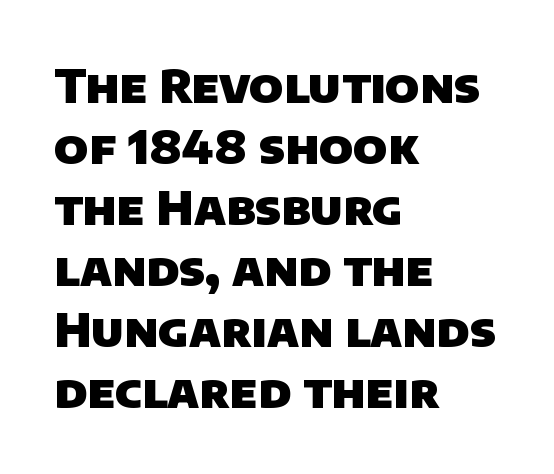
The image shows 47 px heavy sans-serif type; set left-aligned, normal line spacing (1.3x), normal letter spacing, not underlined; low stroke contrast and a large x-height.
